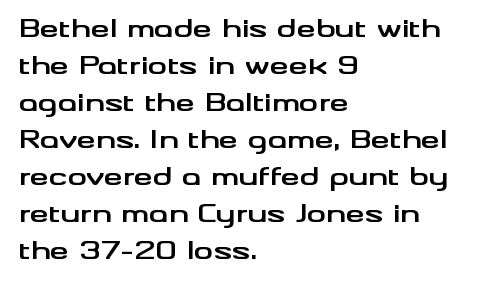
These lines sit exactly where default settings would place them. Descenders are the only things crossing below the line. As a designer I'd log this as weight 700, bold. Where is the straight margin? On the left. The axis of the letterforms is exactly vertical. No extra tracking has been applied to these lines.
